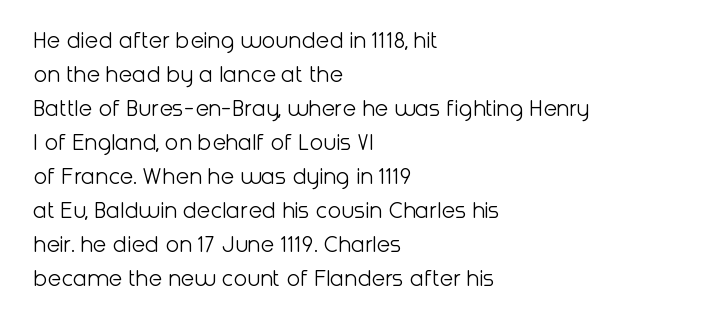
A normal amount of white space separates one row of letters from the next. Honestly, the letter spacing is just normal — you wouldn't notice it. The font's upright variant was chosen for this text. Is this a heavy cut? Hardly; it is regular or lighter. Caption: multi-line text, flush left, ragged right.
